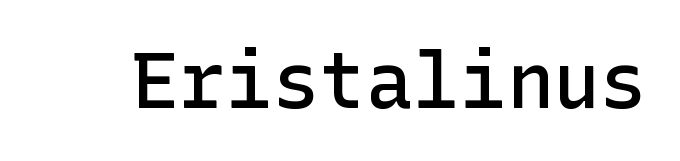
Posture: vertical. Summary of weight: moderately heavy, a semibold. The passage shown has conventional tracking throughout. Just letters on the line, the space beneath them empty. Type style note: lacks serifs.
